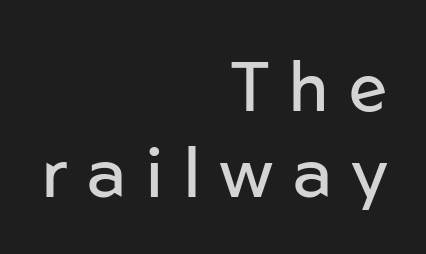
The image shows 70 px regular-weight sans-serif type, upright; set right-aligned, line spacing 1.23x, unusually wide letter spacing (+0.29 em), not underlined; low stroke contrast and a medium x-height.
